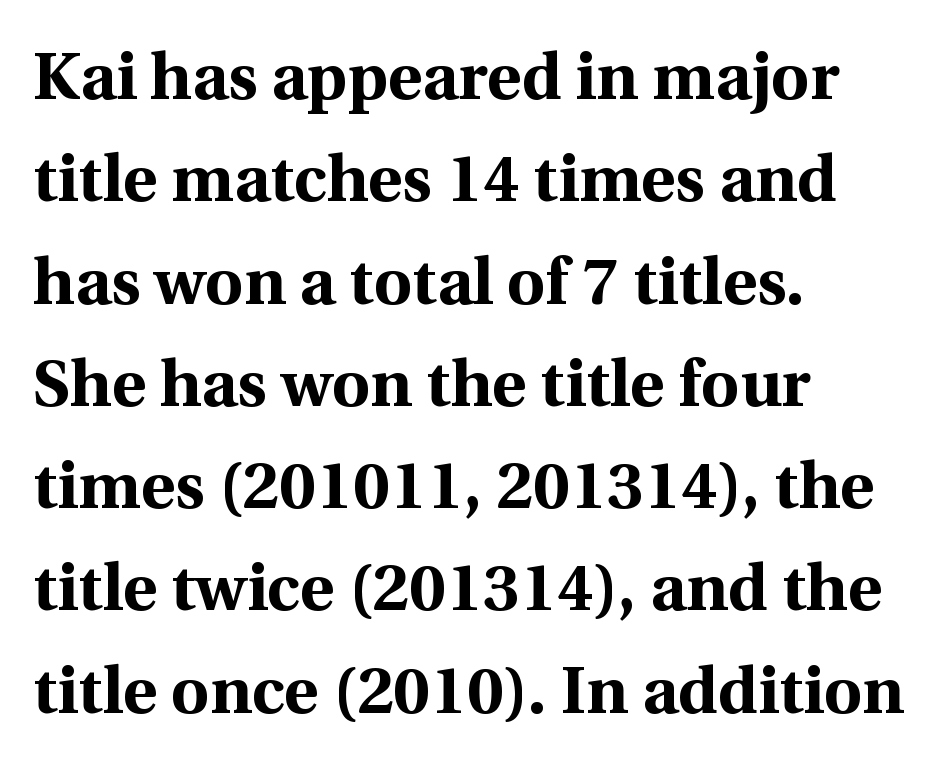
Each letter's strokes conclude with small projecting serifs. The letters are bold, with thick, heavy strokes. These lines are rendered in a variable-pitch font. Look at the tracking — it's just the regular setting, nothing added. Characters remain perfectly vertical along every line.
